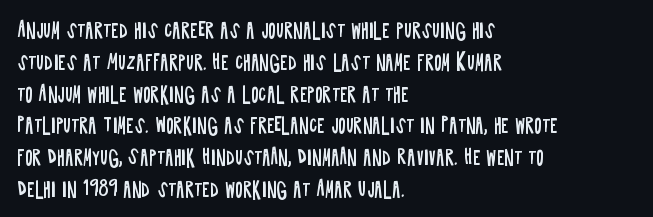
{"italic": "no", "bold": "no", "underline": "no", "align": "left", "line_spacing": "normal", "line_spacing_ratio": 1.59, "letter_spacing": "normal", "letter_spacing_em": 0.0, "glyph_px": 20}
